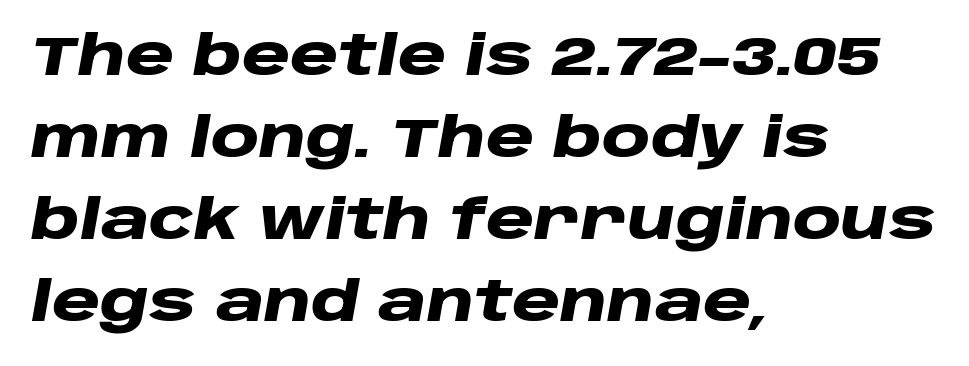
{"italic": "yes", "lean": "right", "slant_degrees": 10, "bold": "yes", "weight": "heavy", "width": "wide", "stroke_contrast": "low", "x_height": "large", "monospaced": "no", "underline": "no", "align": "left", "line_spacing": "normal", "line_spacing_ratio": 1.49, "letter_spacing": "normal", "letter_spacing_em": 0.0, "glyph_px": 55}
